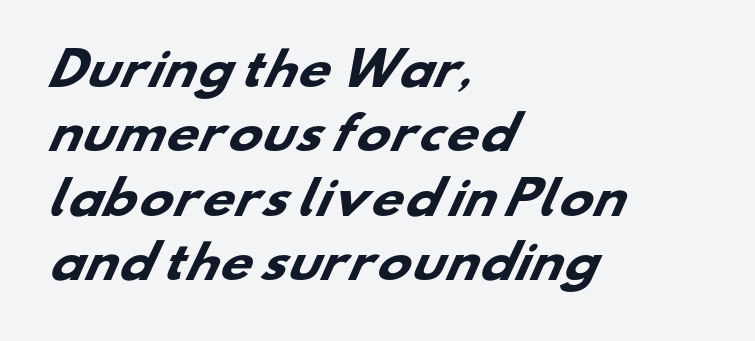
The image shows 45 px heavy, wide sans-serif type; set left-aligned, normal line spacing (1.43x), normal letter spacing, not underlined; low stroke contrast and a small x-height.
